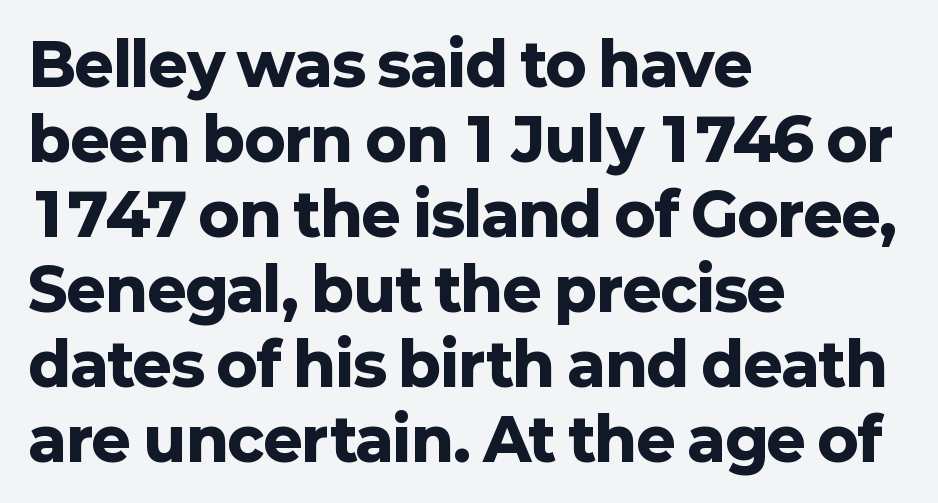
{"serif": "no", "italic": "no", "bold": "yes", "weight": "heavy", "width": "normal", "stroke_contrast": "low", "x_height": "medium", "monospaced": "no", "underline": "no", "align": "left", "line_spacing": "normal", "line_spacing_ratio": 1.27, "letter_spacing": "normal", "letter_spacing_em": 0.0, "glyph_px": 59}
